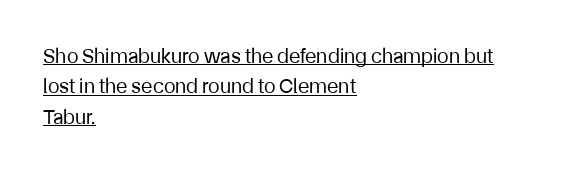
Q: Is the text bold? A: No.
Q: Is the text italic (slanted)? A: No, it is upright.
Q: Is the text underlined? A: Yes.
Q: How is the paragraph aligned? A: Left-aligned.
Q: Is the spacing between letters normal or unusually wide? A: Normal.
Q: Is the spacing between lines tight, normal or loose? A: Normal.
